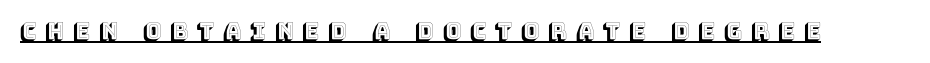
The image shows 22 px text type, upright; set unusually wide letter spacing (+0.41 em), underlined.
